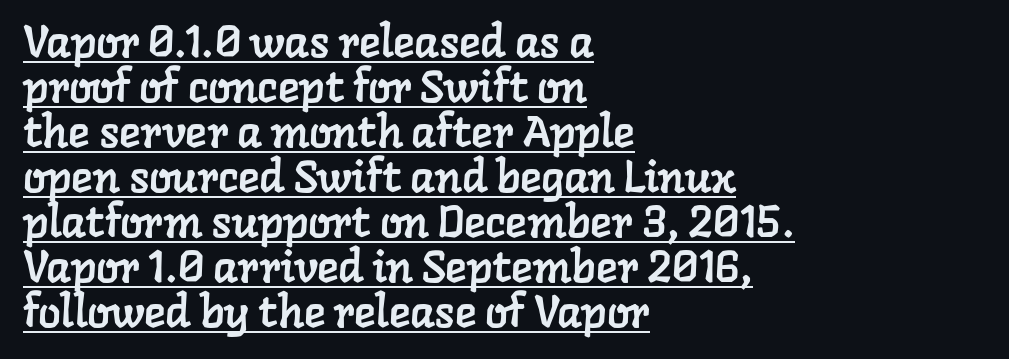
Closely set lines give the paragraph a compact silhouette. One-word summary of the alignment: left. Is this a fixed-width face? No — the glyphs have proportional, varying widths. The passage shown is underscored from start to finish. In terms of letterspacing, this is plain default setting.
